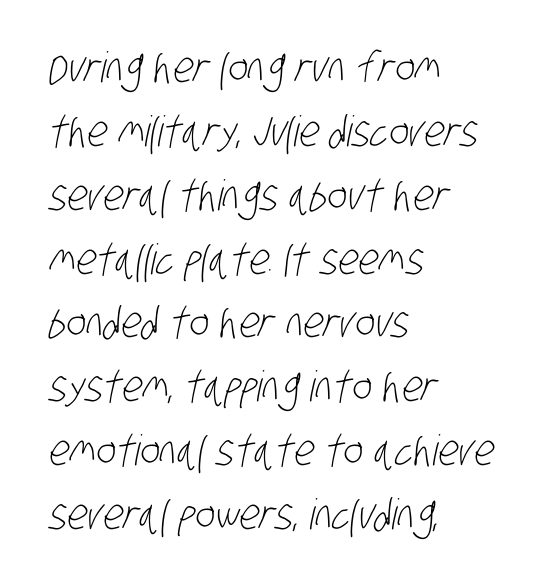
The image shows 42 px light, condensed sans-serif type; set left-aligned, normal line spacing (1.52x), normal letter spacing, not underlined; low stroke contrast and a large x-height.
